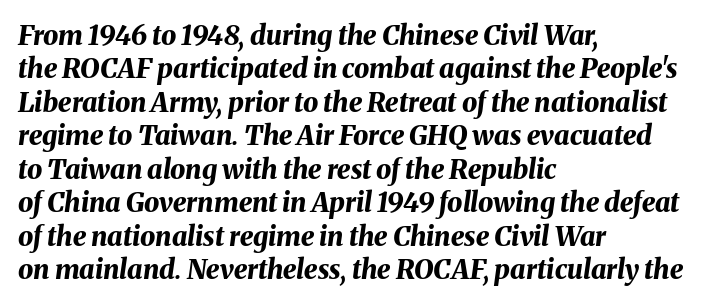
Q: Is the text bold? A: Yes.
Q: Is the text italic (slanted)? A: Yes, it leans right by about 8 degrees.
Q: Is the text underlined? A: No.
Q: How is the paragraph aligned? A: Left-aligned.
Q: Is the spacing between letters normal or unusually wide? A: Normal.
